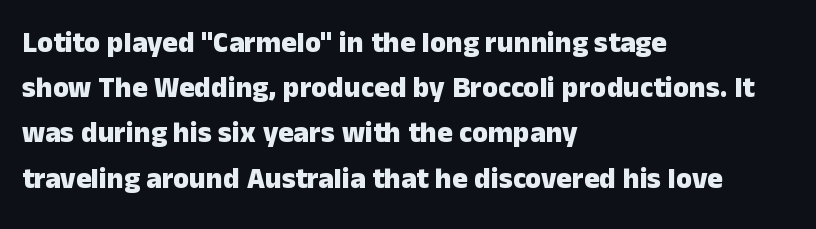
Q: Is the text bold? A: Yes.
Q: Is the text italic (slanted)? A: No, it is upright.
Q: Is the typeface a serif or a sans-serif typeface? A: Sans-serif.
Q: Is the text underlined? A: No.
Q: How is the paragraph aligned? A: Left-aligned.
Q: Is the spacing between letters normal or unusually wide? A: Normal.
Q: Is the spacing between lines tight, normal or loose? A: Normal.
Q: Width (condensed, normal, or wide)? A: Normal.
Q: Stroke contrast? A: Low.
Q: x-height? A: Medium.
Q: Monospaced? A: No.
